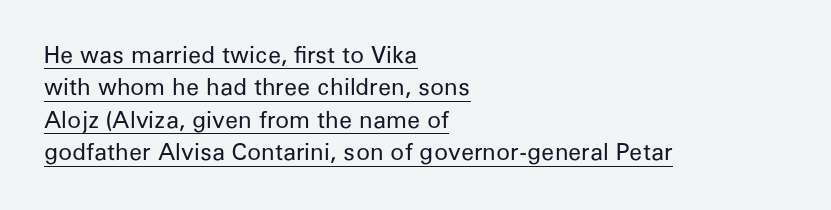
Does extra space separate the letters? No, they use regular spacing. This is underlined copy, the kind a proofreader might mark for attention. Is the block centered? No — it sits flush against the left margin. Style check: upright. Regular leading.
